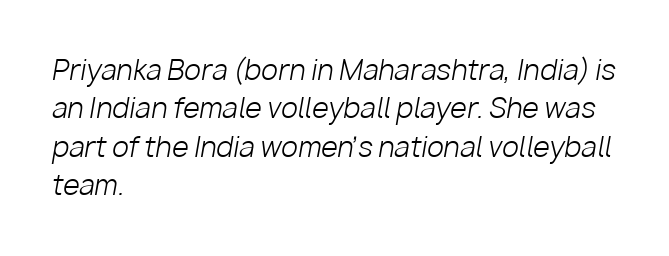
The image shows 27 px text type, italic (leaning right); set left-aligned, normal line spacing (1.42x), normal letter spacing, not underlined.
